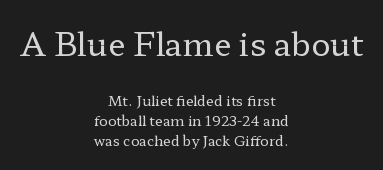
Tracking here is standard; glyphs follow each other at the usual distance. The passage shown is typeset with a serif family. This sample has the flowing, uneven cadence of proportional lettering. Line spacing here is normal. The type sits square on the baseline with zero lean. Weight: not bold — regular or lighter.
